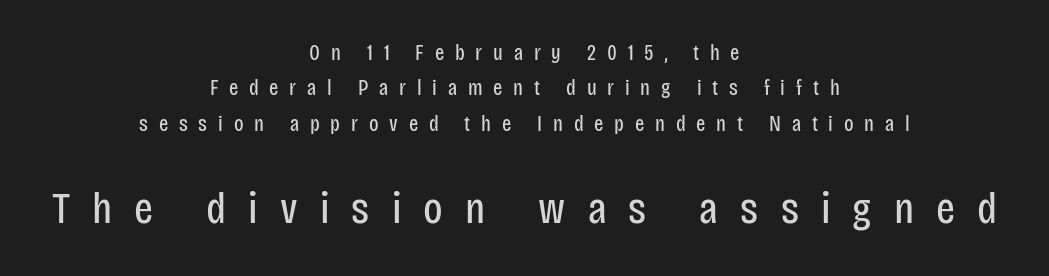
You get the small type first, then a jump to larger type. Looks like regular typesetting: each glyph gets only the width it needs. The rendering inserts visible extra space after every character. This is sans-serif lettering, the kind often seen on screens and signage. Nobody drew a line under any word here.
